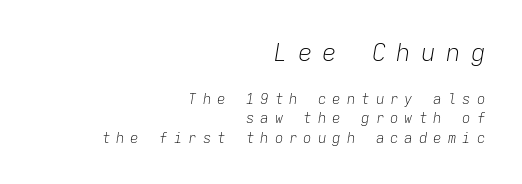
{"italic": "yes", "lean": "right", "slant_degrees": 9, "bold": "no", "underline": "no", "align": "right", "line_spacing": "normal", "line_spacing_ratio": 1.4, "letter_spacing": "wide", "letter_spacing_em": 0.43, "larger_block": "first", "size_ratio": 1.71, "glyph_px": 24}
